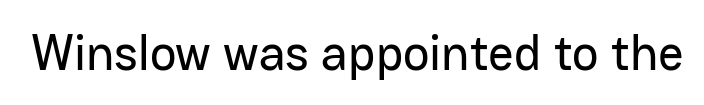
Q: Is the text italic (slanted)? A: No, it is upright.
Q: Is the typeface a serif or a sans-serif typeface? A: Sans-serif.
Q: Is the text underlined? A: No.
Q: Is the spacing between letters normal or unusually wide? A: Normal.
Q: Width (condensed, normal, or wide)? A: Normal.
Q: Stroke contrast? A: Low.
Q: x-height? A: Medium.
Q: Monospaced? A: No.
